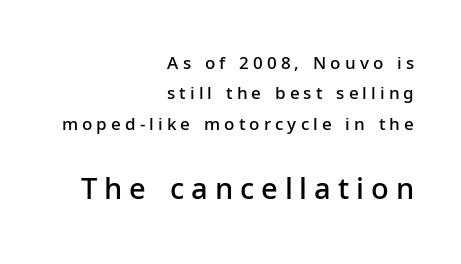
Q: Is the text bold? A: Semi-bold.
Q: Is the text italic (slanted)? A: No, it is upright.
Q: Is the typeface a serif or a sans-serif typeface? A: Sans-serif.
Q: Is the text underlined? A: No.
Q: How is the paragraph aligned? A: Right-aligned.
Q: Is the spacing between letters normal or unusually wide? A: Unusually wide.
Q: Which block of text is set in a larger size, the first (top) or the second (bottom)? A: The second (bottom) one.
Q: Width (condensed, normal, or wide)? A: Normal.
Q: Stroke contrast? A: Low.
Q: x-height? A: Medium.
Q: Monospaced? A: No.
